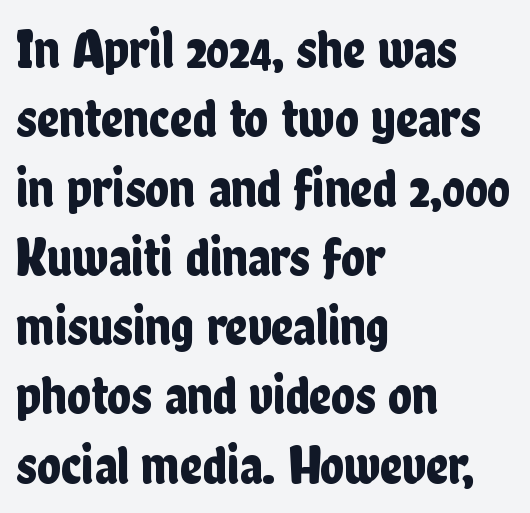
Varying glyph widths throughout — classic text-font behaviour. The space beneath each line is pristine and unruled. Grotesque or geometric, the face here clearly has no serifs. Caption: multi-line text, flush left, ragged right.
